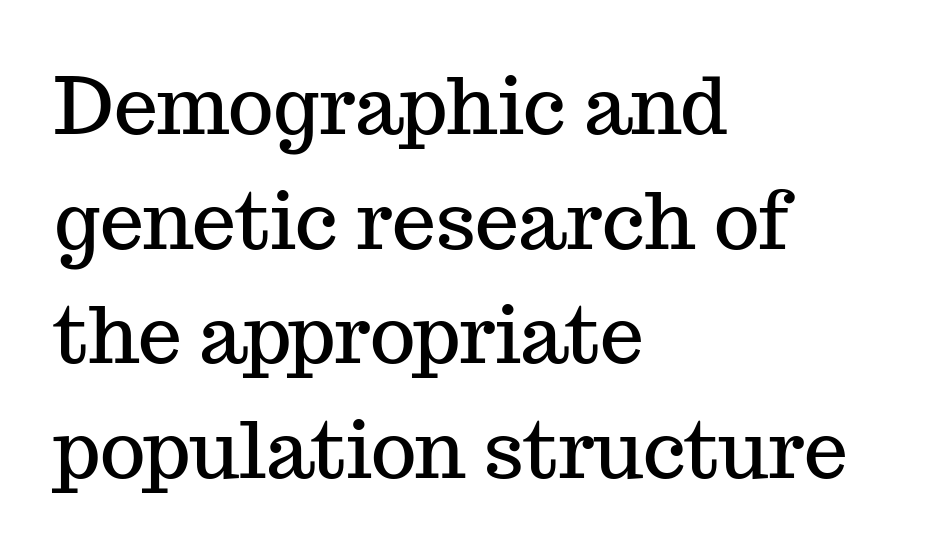
{"serif": "yes", "italic": "no", "width": "normal", "stroke_contrast": "medium", "x_height": "medium", "monospaced": "no", "underline": "no", "align": "left", "line_spacing": "normal", "line_spacing_ratio": 1.47, "letter_spacing": "normal", "letter_spacing_em": 0.0, "glyph_px": 78}
